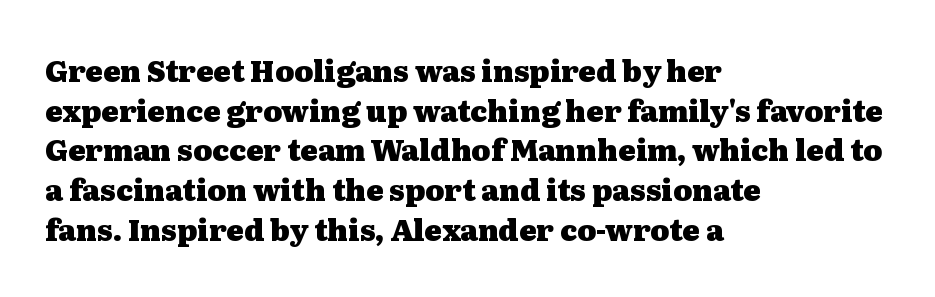
{"serif": "yes", "italic": "no", "bold": "yes", "weight": "heavy", "width": "wide", "stroke_contrast": "medium", "x_height": "medium", "monospaced": "no", "underline": "no", "align": "left", "line_spacing": "normal", "line_spacing_ratio": 1.37, "letter_spacing": "normal", "letter_spacing_em": 0.0, "glyph_px": 29}
